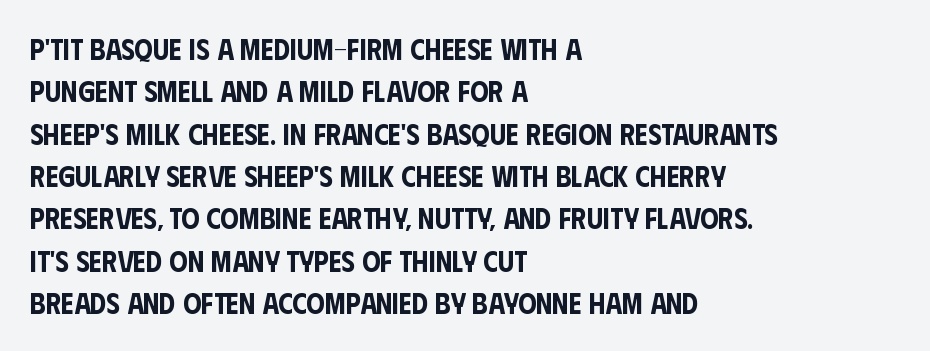
The image shows 29 px condensed sans-serif type, upright; set left-aligned, normal line spacing (1.46x), normal letter spacing, not underlined; low stroke contrast and a large x-height.
